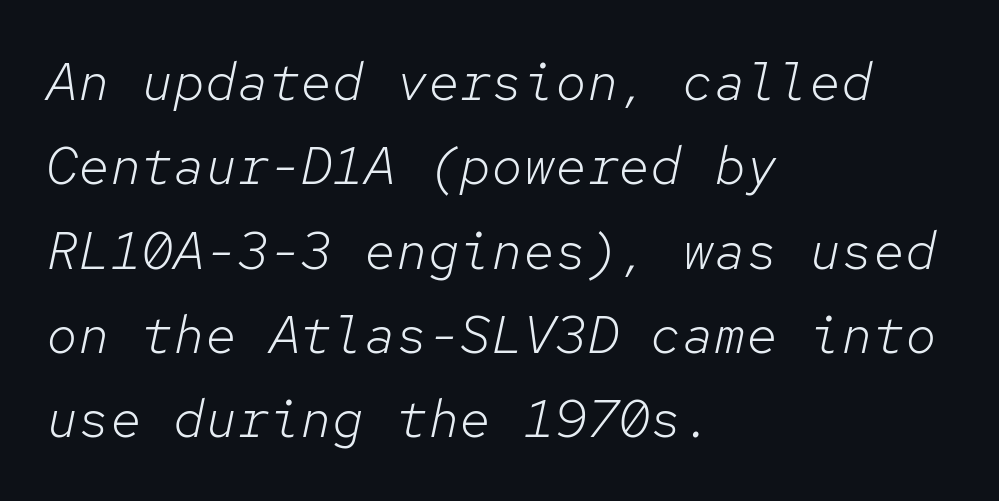
{"italic": "yes", "lean": "right", "slant_degrees": 12, "bold": "no", "weight": "light", "width": "normal", "stroke_contrast": "low", "x_height": "medium", "monospaced": "yes", "underline": "no", "align": "left", "line_spacing": "normal", "line_spacing_ratio": 1.59, "letter_spacing": "normal", "letter_spacing_em": 0.0, "glyph_px": 53}
